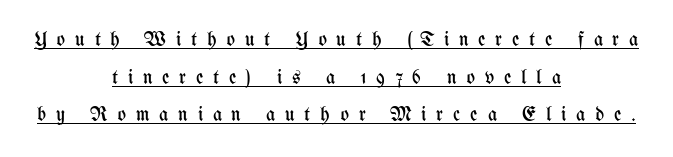
Q: Is the text bold? A: No.
Q: Is the text italic (slanted)? A: No, it is upright.
Q: Is the text underlined? A: Yes.
Q: How is the paragraph aligned? A: Centered.
Q: Is the spacing between letters normal or unusually wide? A: Unusually wide.
